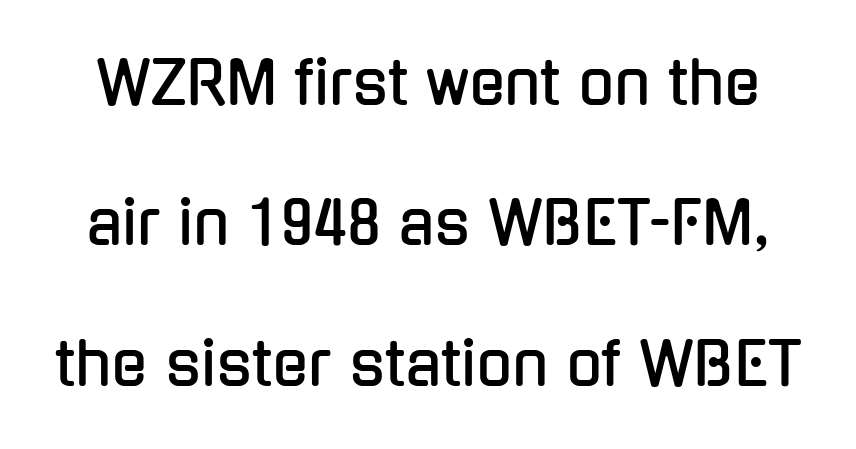
{"serif": "no", "italic": "no", "width": "condensed", "stroke_contrast": "low", "x_height": "medium", "monospaced": "no", "underline": "no", "line_spacing": "loose", "line_spacing_ratio": 2.38, "letter_spacing": "normal", "letter_spacing_em": 0.0, "glyph_px": 59}
